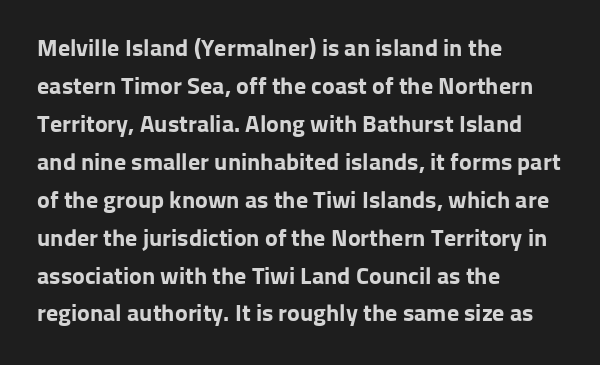
{"italic": "no", "bold": "yes", "underline": "no", "align": "left", "line_spacing": "normal", "line_spacing_ratio": 1.58, "letter_spacing": "normal", "letter_spacing_em": 0.0, "glyph_px": 24}
